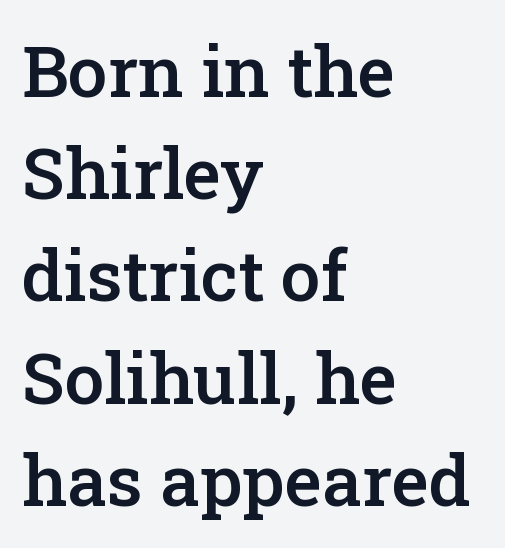
Q: Is the text bold? A: Semi-bold.
Q: Is the text italic (slanted)? A: No, it is upright.
Q: Is the typeface a serif or a sans-serif typeface? A: Serif.
Q: Is the text underlined? A: No.
Q: How is the paragraph aligned? A: Left-aligned.
Q: Is the spacing between letters normal or unusually wide? A: Normal.
Q: Is the spacing between lines tight, normal or loose? A: Normal.
Q: Width (condensed, normal, or wide)? A: Normal.
Q: Stroke contrast? A: Low.
Q: x-height? A: Medium.
Q: Monospaced? A: No.
